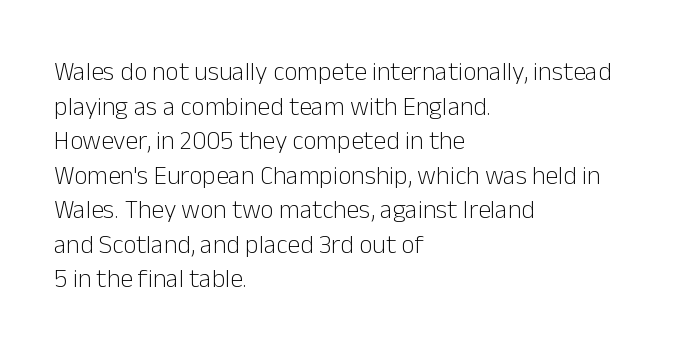
Q: Is the text bold? A: No.
Q: Is the text italic (slanted)? A: No, it is upright.
Q: Is the text underlined? A: No.
Q: How is the paragraph aligned? A: Left-aligned.
Q: Is the spacing between letters normal or unusually wide? A: Normal.
Q: Is the spacing between lines tight, normal or loose? A: Normal.
